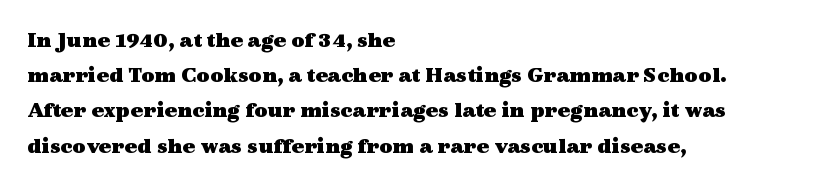
Q: Is the text bold? A: Yes.
Q: Is the text italic (slanted)? A: No, it is upright.
Q: Is the text underlined? A: No.
Q: How is the paragraph aligned? A: Left-aligned.
Q: Is the spacing between letters normal or unusually wide? A: Normal.
Q: Is the spacing between lines tight, normal or loose? A: Normal.
